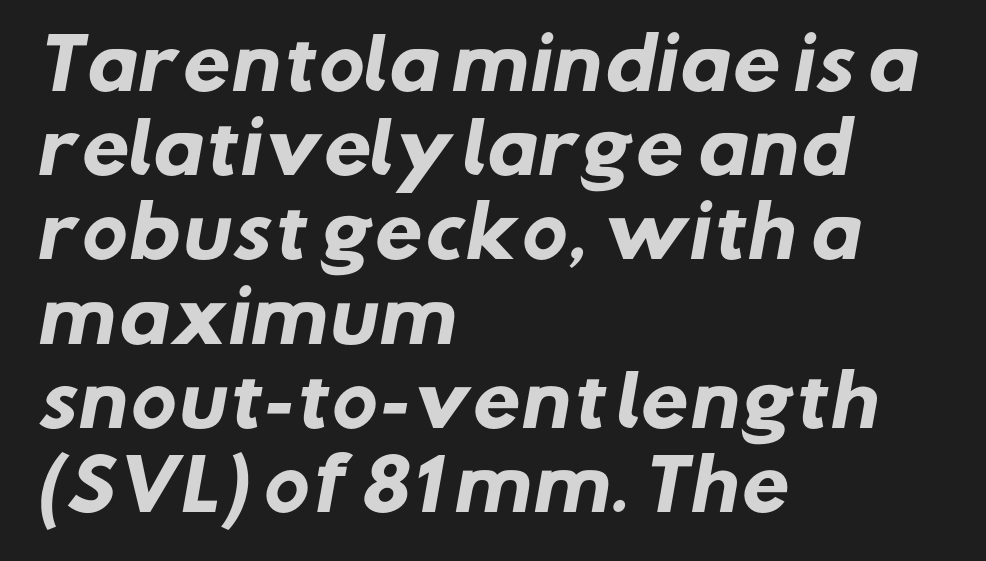
Plenty of ink on the page — the face is bold. Bare-footed words on every line. The paragraph shown leans on its left margin. Note the varied advance widths — an 'i' is clearly narrower than an 'm'.
